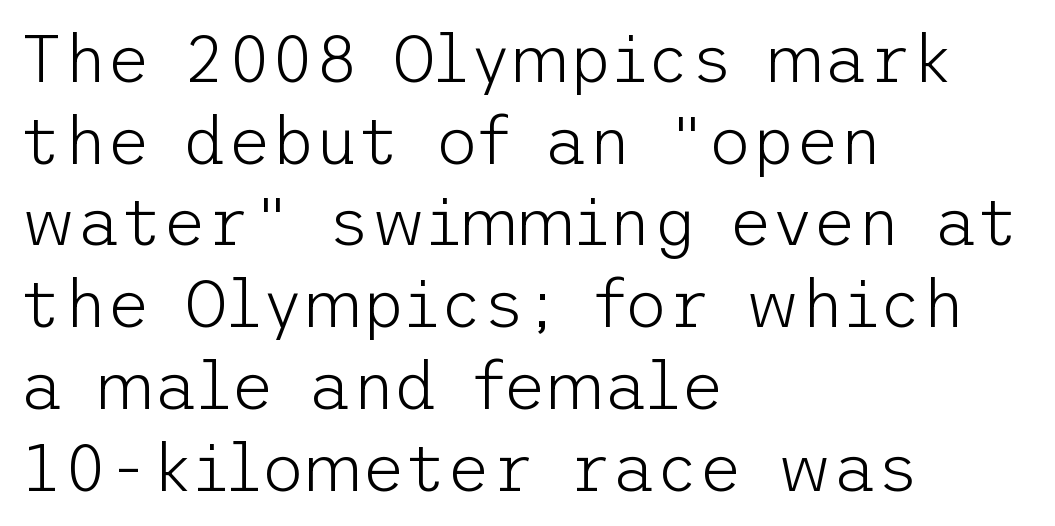
The font sits on the lighter half of the weight spectrum, regular included. The characters display no serif detailing; their extremities are plain. Horizontally, the lines are justified to the leading edge only. Spacing between characters is what you'd get straight out of the box. Posture: vertical. This rendering features lettering with no underline.
